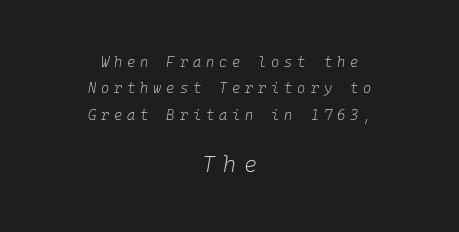
The image shows 22 px text type, italic (leaning right); set centered, line spacing 1.89x, unusually wide letter spacing (+0.35 em), not underlined; the second (bottom) block is 1.57x larger.
